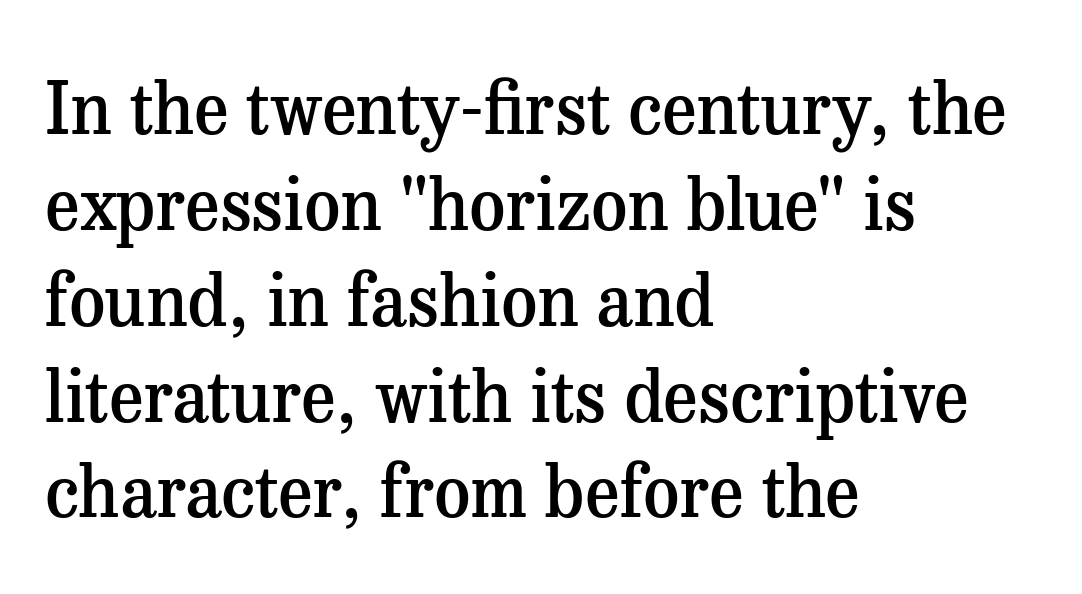
{"serif": "yes", "italic": "no", "bold": "semi", "weight": "semibold", "width": "normal", "stroke_contrast": "medium", "x_height": "medium", "monospaced": "no", "underline": "no", "align": "left", "line_spacing": "normal", "line_spacing_ratio": 1.35, "letter_spacing": "normal", "letter_spacing_em": 0.0, "glyph_px": 71}
